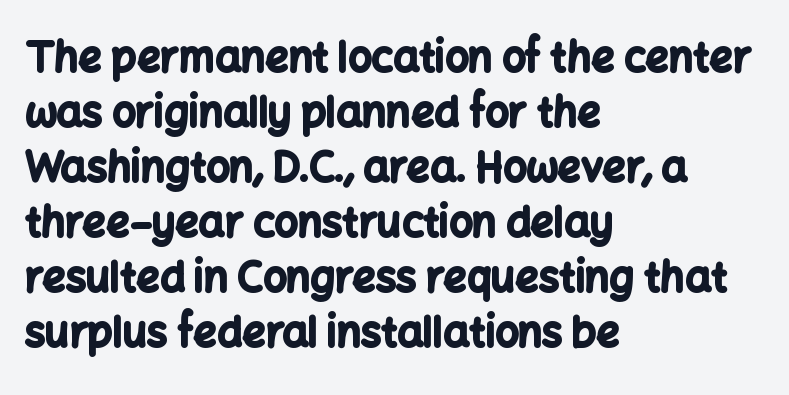
{"serif": "no", "italic": "no", "bold": "yes", "weight": "bold", "width": "normal", "stroke_contrast": "low", "x_height": "medium", "monospaced": "no", "underline": "no", "align": "left", "line_spacing": "normal", "line_spacing_ratio": 1.34, "letter_spacing": "normal", "letter_spacing_em": 0.0, "glyph_px": 41}
